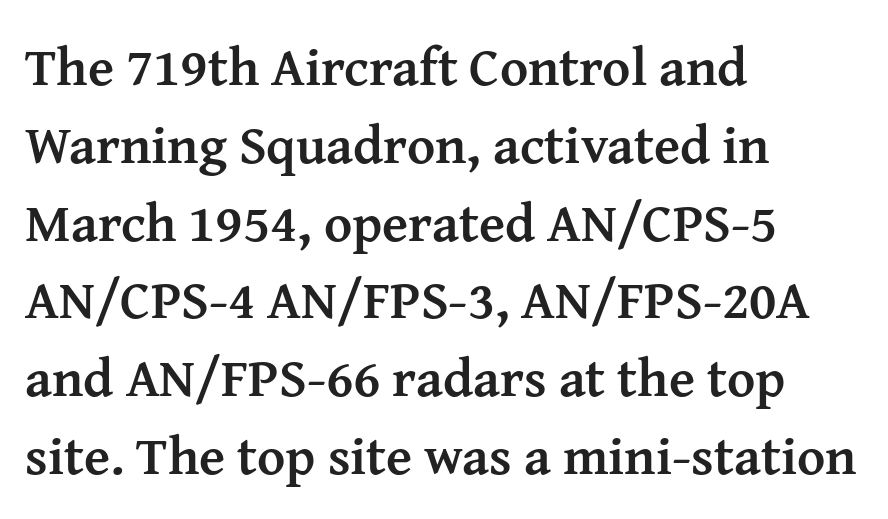
{"serif": "yes", "italic": "no", "bold": "yes", "weight": "semibold", "width": "normal", "stroke_contrast": "medium", "x_height": "medium", "monospaced": "no", "underline": "no", "align": "left", "line_spacing": "normal", "line_spacing_ratio": 1.44, "letter_spacing": "normal", "letter_spacing_em": 0.0, "glyph_px": 54}
